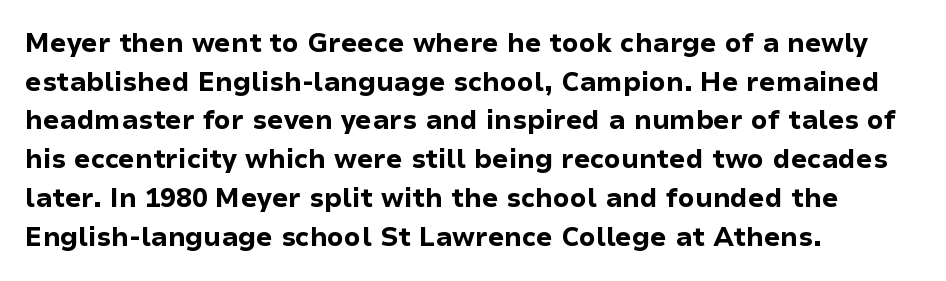
{"italic": "no", "bold": "yes", "underline": "no", "align": "left", "line_spacing": "normal", "line_spacing_ratio": 1.49, "letter_spacing": "normal", "letter_spacing_em": 0.0, "glyph_px": 26}
